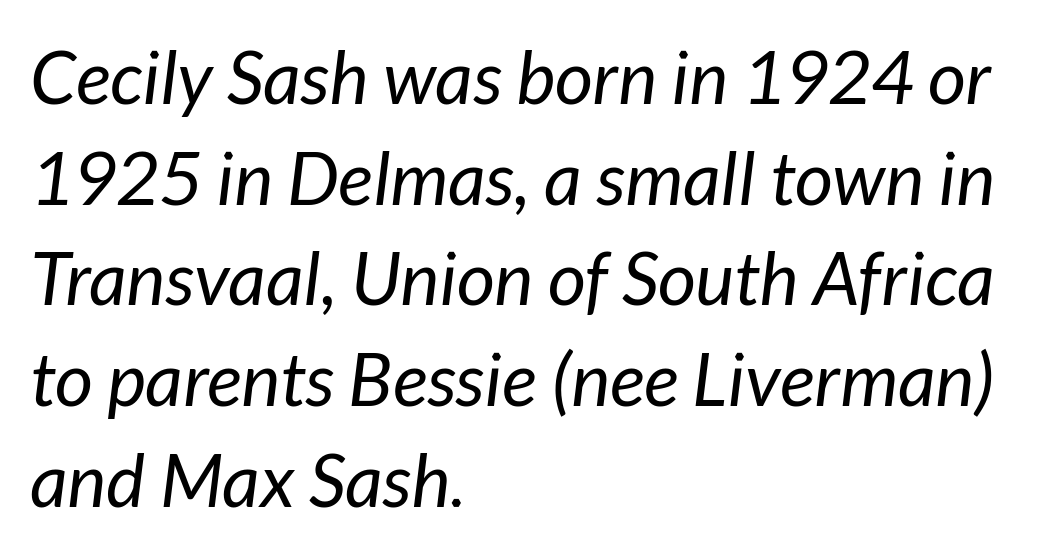
The image shows 74 px regular-weight type, italic (leaning right); set left-aligned, normal line spacing (1.36x), normal letter spacing, not underlined; low stroke contrast and a medium x-height.
